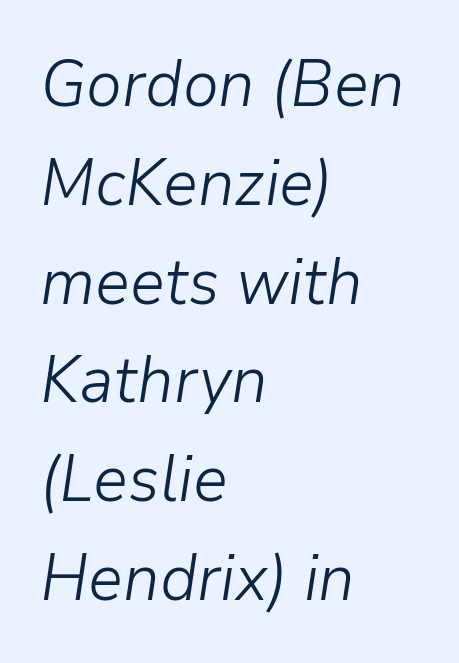
Q: Is the text bold? A: No.
Q: Is the text italic (slanted)? A: Yes, it leans right by about 9 degrees.
Q: Is the text underlined? A: No.
Q: How is the paragraph aligned? A: Left-aligned.
Q: Is the spacing between letters normal or unusually wide? A: Normal.
Q: Is the spacing between lines tight, normal or loose? A: Normal.
Q: Width (condensed, normal, or wide)? A: Normal.
Q: Stroke contrast? A: Low.
Q: x-height? A: Medium.
Q: Monospaced? A: No.
